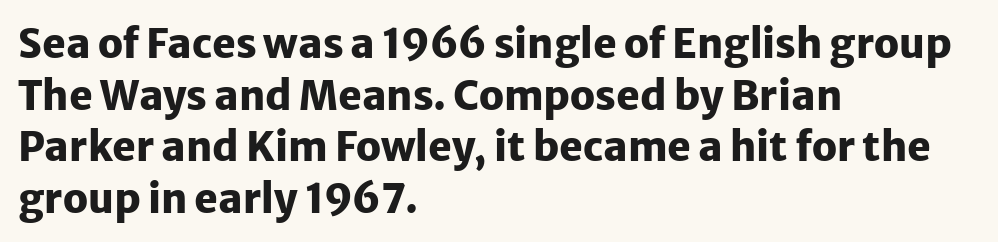
The image shows 40 px heavy sans-serif type, upright; set left-aligned, normal line spacing (1.29x), normal letter spacing, not underlined; low stroke contrast and a medium x-height.
